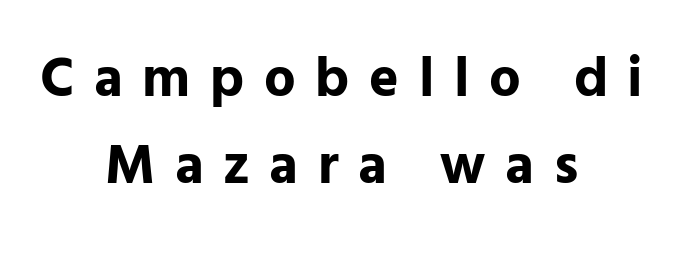
The strokes are fattened all the way to bold. The face used here is rendered with a markedly widened letterfit. Is this a fixed-width face? No — the glyphs have proportional, varying widths. No italicization has been applied; the sample stays upright. The lines sit at an ordinary, default distance from one another. Clear beneath every line of the passage.
